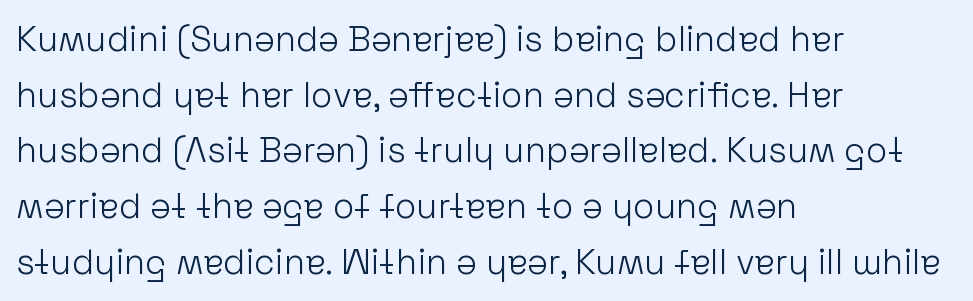
{"serif": "no", "italic": "no", "bold": "no", "weight": "light", "width": "normal", "stroke_contrast": "low", "x_height": "medium", "monospaced": "no", "underline": "no", "align": "left", "line_spacing": "normal", "line_spacing_ratio": 1.59, "letter_spacing": "normal", "letter_spacing_em": 0.0, "glyph_px": 35}
